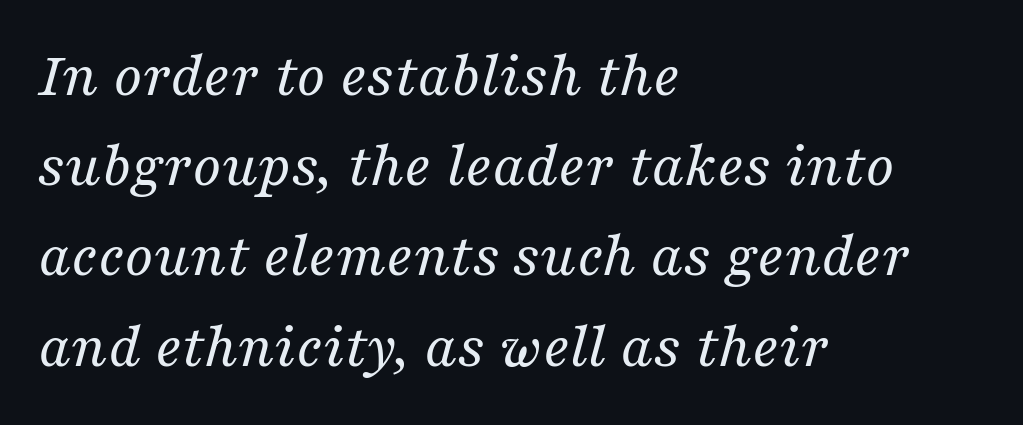
{"serif": "yes", "italic": "yes", "lean": "right", "slant_degrees": 16, "bold": "no", "weight": "regular", "width": "normal", "stroke_contrast": "medium", "x_height": "medium", "monospaced": "no", "underline": "no", "align": "left", "line_spacing": "normal", "line_spacing_ratio": 1.41, "letter_spacing": "normal", "letter_spacing_em": 0.0, "glyph_px": 64}
